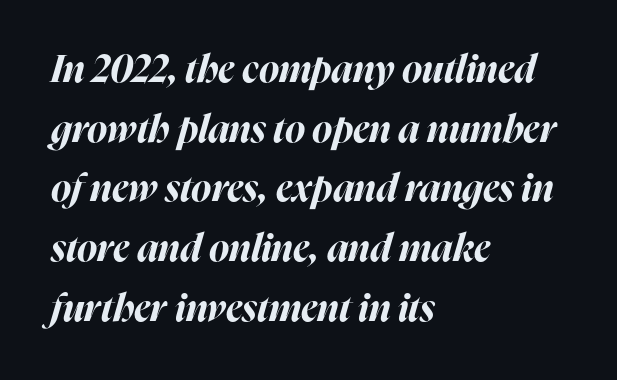
Q: Is the text bold? A: Yes.
Q: Is the text italic (slanted)? A: Yes, it leans right by about 16 degrees.
Q: Is the text underlined? A: No.
Q: How is the paragraph aligned? A: Left-aligned.
Q: Is the spacing between letters normal or unusually wide? A: Normal.
Q: Is the spacing between lines tight, normal or loose? A: Normal.
Q: Width (condensed, normal, or wide)? A: Normal.
Q: Stroke contrast? A: High.
Q: x-height? A: Medium.
Q: Monospaced? A: No.
